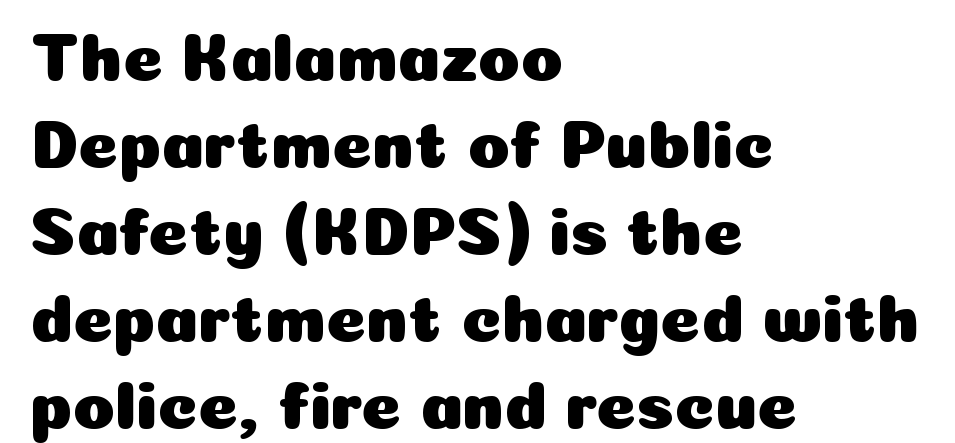
The image shows 68 px sans-serif type, upright; set left-aligned, normal line spacing (1.28x), normal letter spacing, not underlined; low stroke contrast and a medium x-height.
